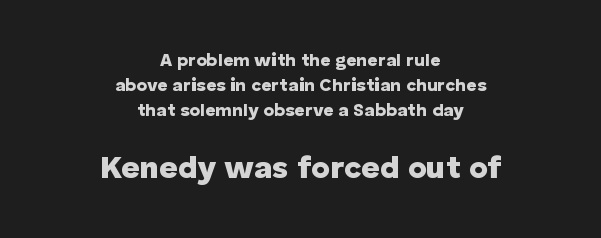
{"serif": "no", "italic": "no", "bold": "yes", "weight": "heavy", "width": "normal", "stroke_contrast": "low", "x_height": "medium", "monospaced": "no", "underline": "no", "align": "center", "line_spacing": "normal", "line_spacing_ratio": 1.39, "letter_spacing": "normal", "letter_spacing_em": 0.0, "larger_block": "second", "size_ratio": 1.78, "glyph_px": 32}
